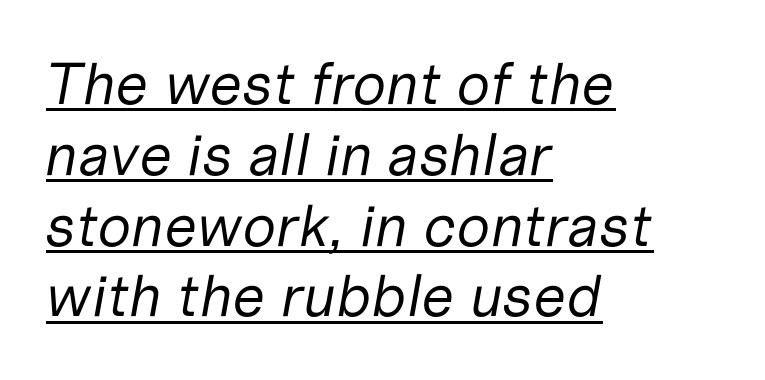
Q: Is the text bold? A: No.
Q: Is the text italic (slanted)? A: Yes, it leans right by about 10 degrees.
Q: Is the text underlined? A: Yes.
Q: How is the paragraph aligned? A: Left-aligned.
Q: Is the spacing between letters normal or unusually wide? A: Normal.
Q: Width (condensed, normal, or wide)? A: Normal.
Q: Stroke contrast? A: Low.
Q: x-height? A: Medium.
Q: Monospaced? A: No.
